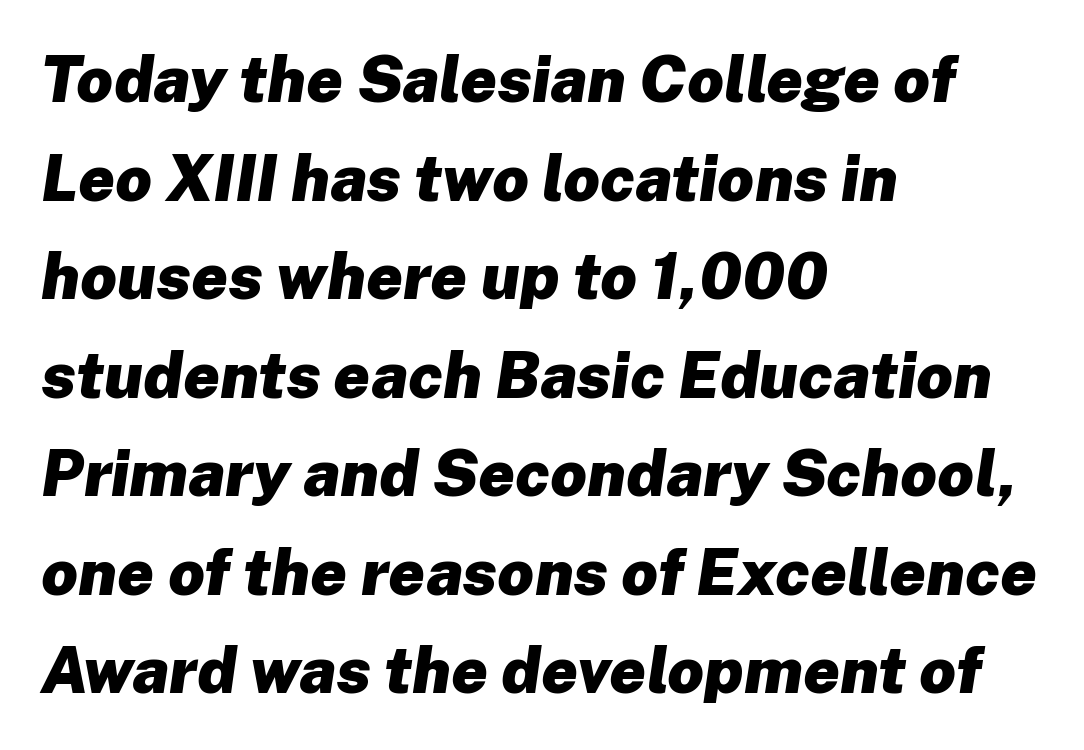
The face used here is proportionally spaced, like ordinary book or web type. Caption: multi-line text, flush left, ragged right. Descenders are the only things crossing below the line. The letterforms sit shoulder to shoulder at normal distance.
